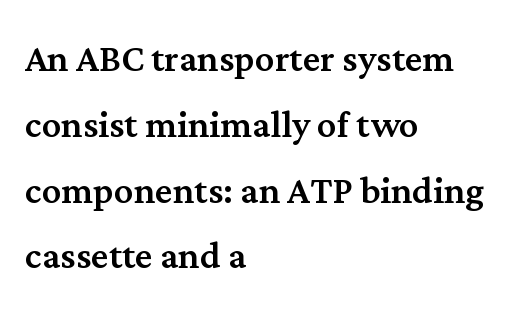
Honestly, the letter spacing is just normal — you wouldn't notice it. The leading is moderate, giving the passage an even texture. Ascenders rise straight up at ninety degrees. Think of a printed novel: that variable character pitch is what you see here. The rag falls on the right side of this text block.
